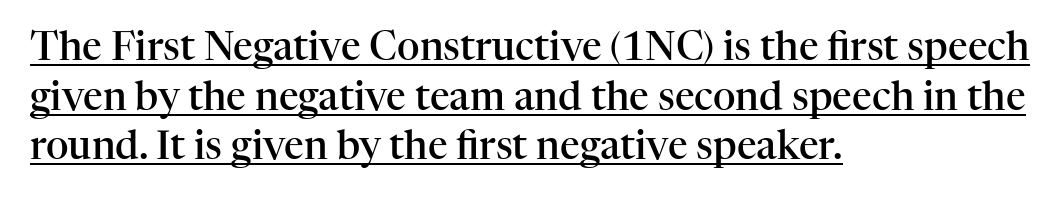
{"serif": "yes", "italic": "no", "bold": "semi", "weight": "semibold", "width": "normal", "stroke_contrast": "high", "x_height": "medium", "monospaced": "no", "underline": "yes", "align": "left", "line_spacing": "normal", "line_spacing_ratio": 1.27, "letter_spacing": "normal", "letter_spacing_em": 0.0, "glyph_px": 39}
